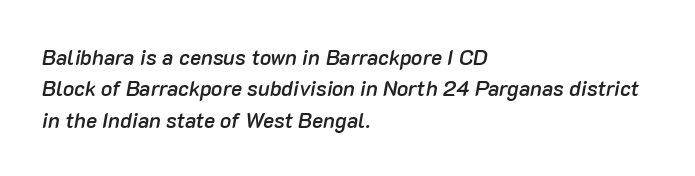
This sample uses an oblique cut, with every glyph tilted off the vertical. This is moderately heavy type, rendered in semibold. The rows are spaced the way most documents space them. Does the copy run flush right? No — it runs flush left.
